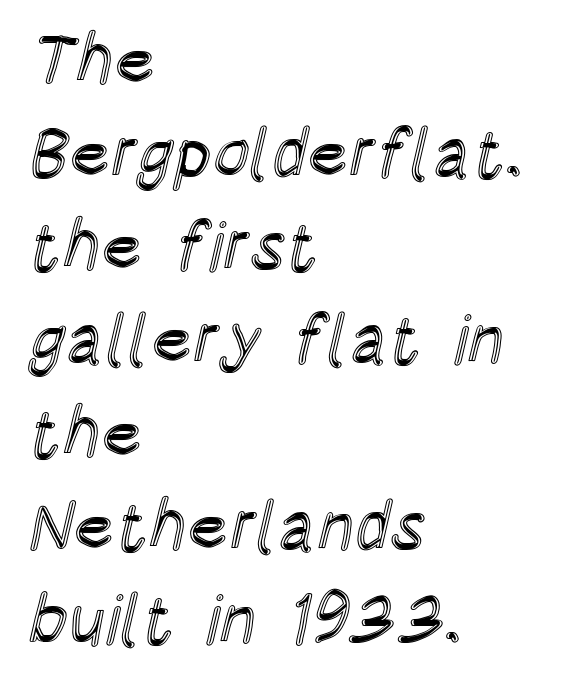
The rendering anchors every line to the left-hand side. Think of a printed novel: that variable character pitch is what you see here. A normal amount of white space separates one row of letters from the next.
